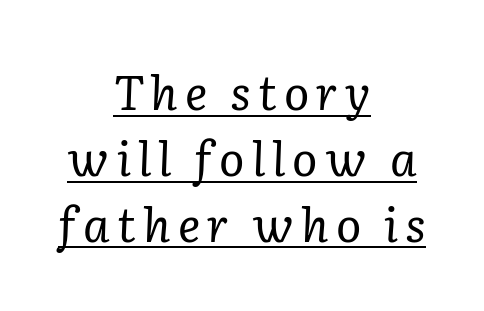
{"serif": "yes", "italic": "yes", "lean": "right", "slant_degrees": 2, "bold": "no", "weight": "regular", "width": "normal", "stroke_contrast": "low", "x_height": "medium", "monospaced": "no", "underline": "yes", "align": "center", "line_spacing": "normal", "line_spacing_ratio": 1.4, "glyph_px": 47}
